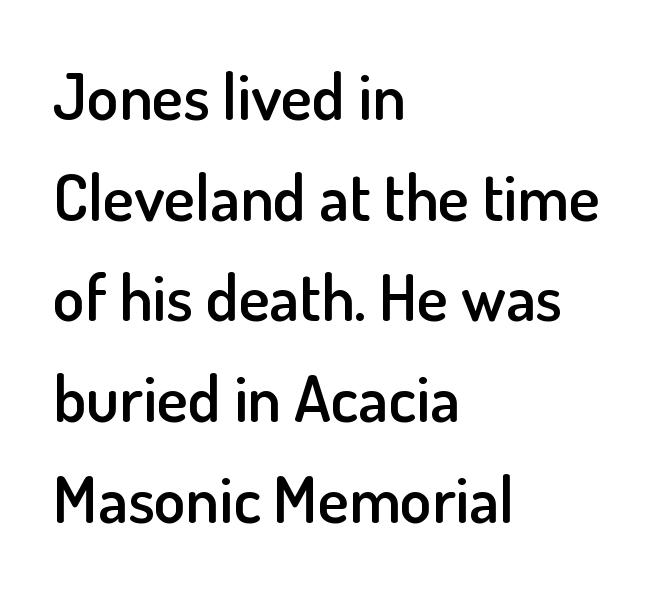
{"serif": "no", "italic": "no", "bold": "semi", "weight": "semibold", "width": "normal", "stroke_contrast": "low", "x_height": "small", "monospaced": "no", "underline": "no", "align": "left", "line_spacing": "normal", "line_spacing_ratio": 1.55, "letter_spacing": "normal", "letter_spacing_em": 0.0, "glyph_px": 65}
